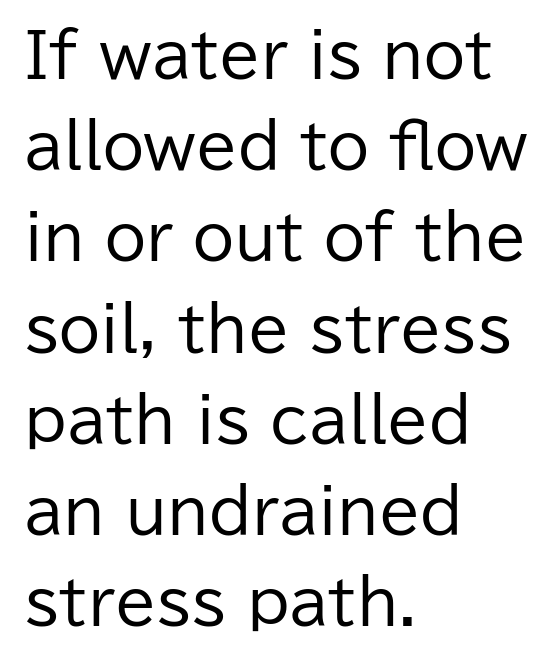
{"serif": "no", "italic": "no", "bold": "no", "weight": "regular", "width": "normal", "stroke_contrast": "low", "x_height": "medium", "monospaced": "no", "underline": "no", "align": "left", "line_spacing": "normal", "line_spacing_ratio": 1.52, "letter_spacing": "normal", "letter_spacing_em": 0.0, "glyph_px": 60}
